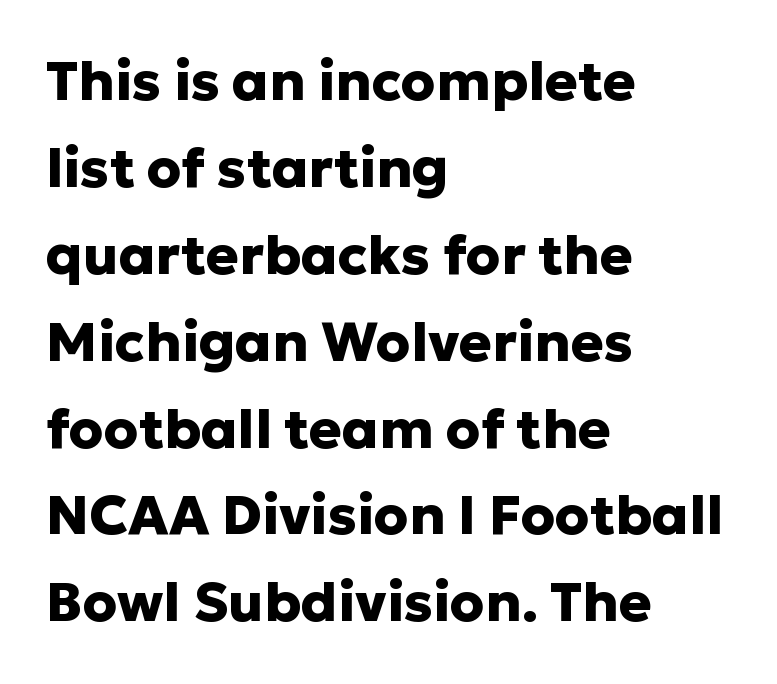
The strip under each line holds only bare page. The typesetter chose a ragged-right arrangement here. This sample uses plain, unmodified letter spacing. One glance says typical: line gaps are just what's usual.
